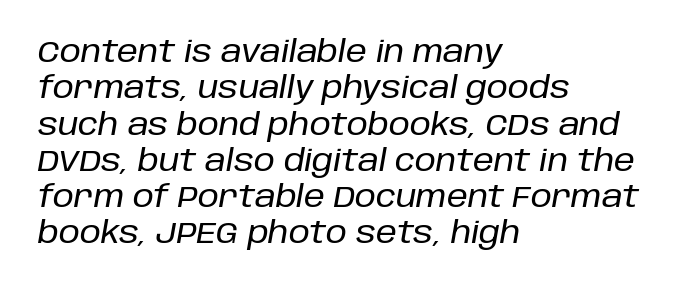
The image shows 30 px text type, italic (leaning right); set left-aligned, line spacing 1.21x, normal letter spacing, not underlined; low stroke contrast and a large x-height.
